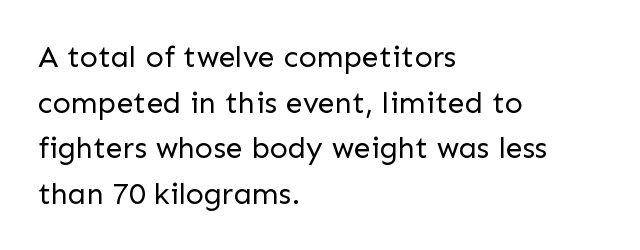
Character widths vary here, with narrow letters taking less room than wide ones. Check where the strokes stop: nothing finishes them off — pure sans. The type is set solid horizontally, with unmodified tracking. The font's upright variant was chosen for this text. Words float on clear page, feet unadorned.
